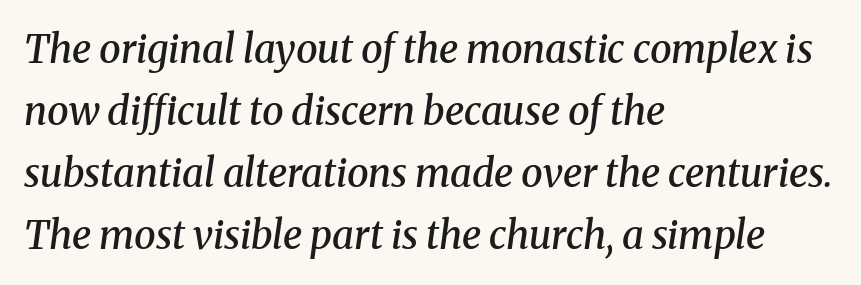
Note: serifs present on the glyphs. The letterforms sit shoulder to shoulder at normal distance. A bare baseline throughout the passage. These lines are set flush left with a ragged right edge. Every letter is mildly thick-stroked: semibold rather than bold.
